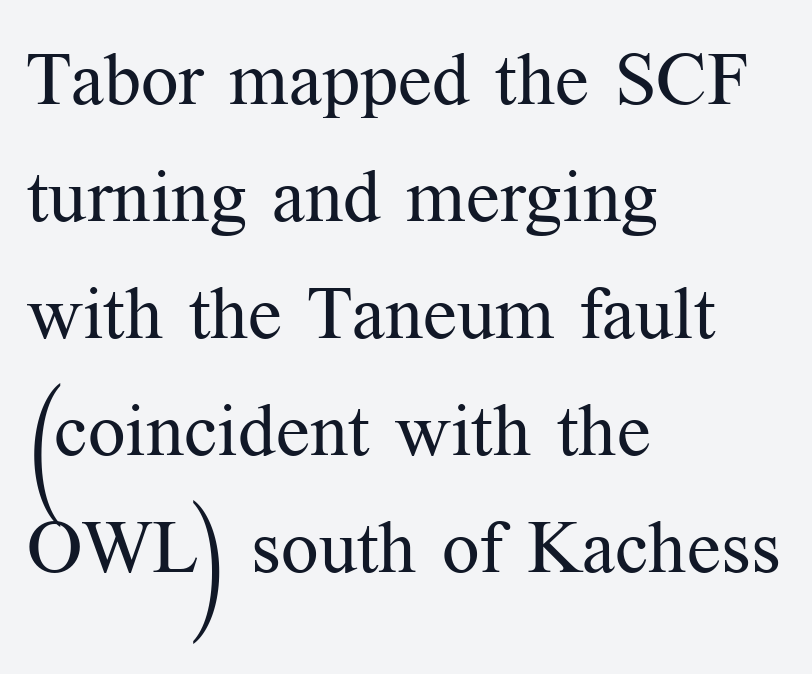
The image shows 74 px regular-weight serif type, upright; set left-aligned, normal line spacing (1.58x), normal letter spacing, not underlined; medium stroke contrast and a medium x-height.
